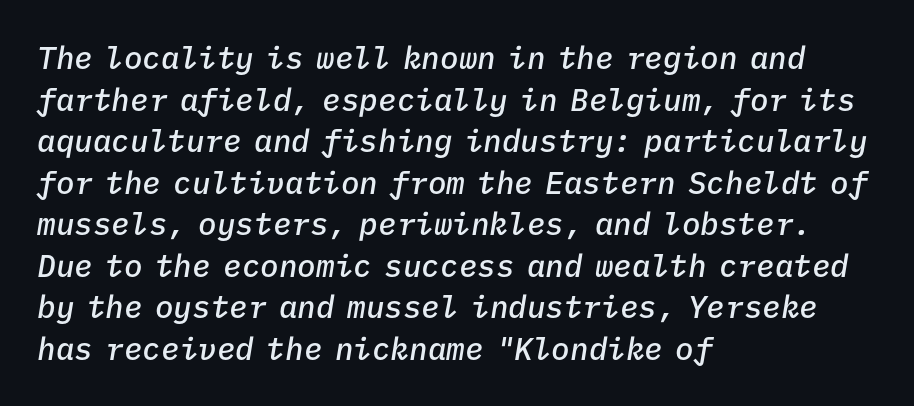
Every character sits at an angle, as italics do. This sample has the even, mechanical cadence of fixed-width lettering. Reading down the column, the eye jumps a familiar distance to each next line. The letters are semibold — heavier than regular but short of a full bold. One-word summary of the alignment: left. Underline: absent.
